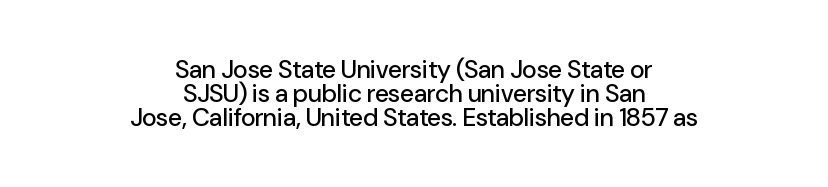
Q: Is the text italic (slanted)? A: No, it is upright.
Q: Is the text underlined? A: No.
Q: How is the paragraph aligned? A: Centered.
Q: Is the spacing between letters normal or unusually wide? A: Normal.
Q: Is the spacing between lines tight, normal or loose? A: Tight.
